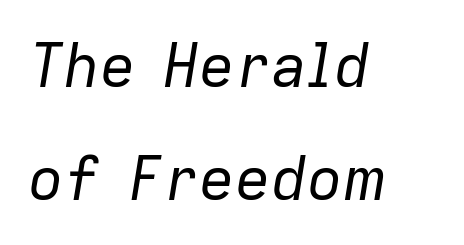
The image shows 60 px regular-weight type, italic (leaning right); set left-aligned, line spacing 1.88x, normal letter spacing, not underlined; low stroke contrast and a medium x-height.
